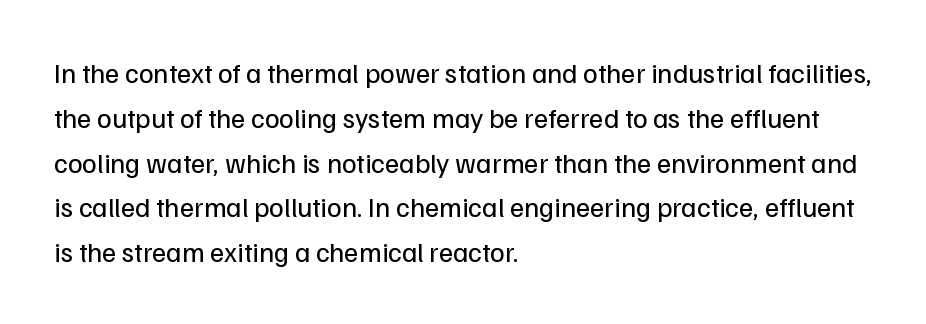
No letter is thick-stroked: the sample isn't bold. The lettering holds an erect, upright posture throughout. The glyphs are unaccompanied by any horizontal stroke below them. Spacing between characters is what you'd get straight out of the box. These lines are rendered in a variable-pitch font. The leading is moderate, giving the passage an even texture.
